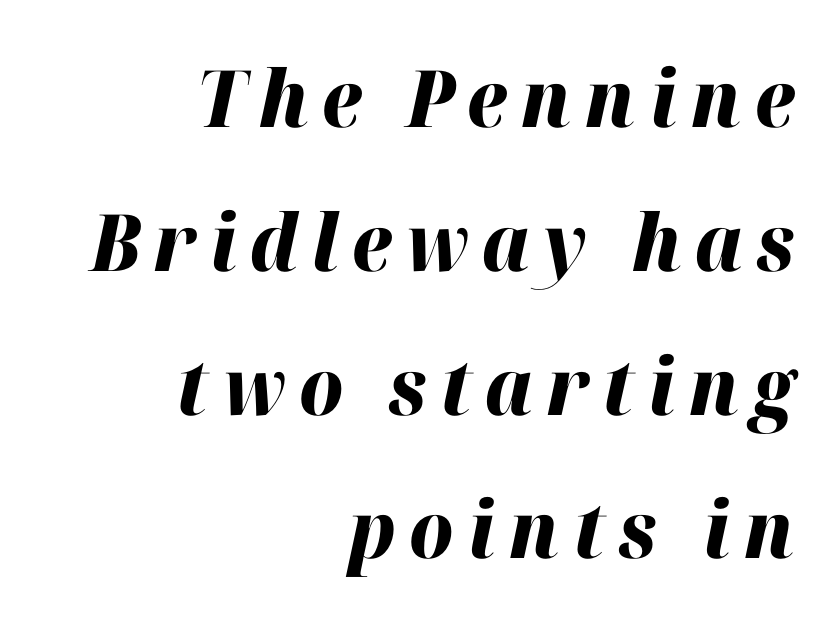
Horizontal alignment here is rightward, an uncommon choice for prose. Tall strokes in this sample are angled rather than plumb. The passage shown is typed in a proportional face where columns would drift. The passage shown is not underscored anywhere. Look at the stroke-to-counter ratio: heavy, a bold.
